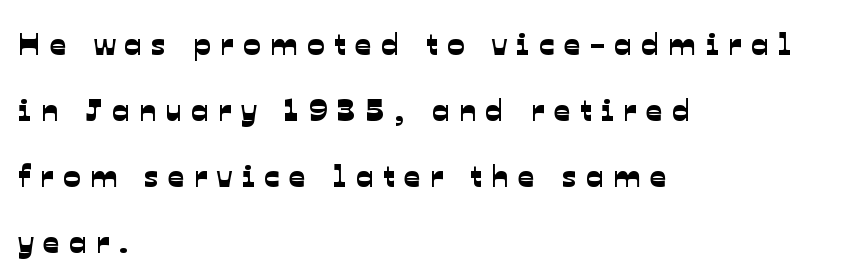
{"serif": "no", "width": "normal", "stroke_contrast": "low", "x_height": "medium", "monospaced": "no", "underline": "no", "align": "left", "line_spacing": "loose", "line_spacing_ratio": 2.06, "letter_spacing": "wide", "letter_spacing_em": 0.3, "glyph_px": 32}
